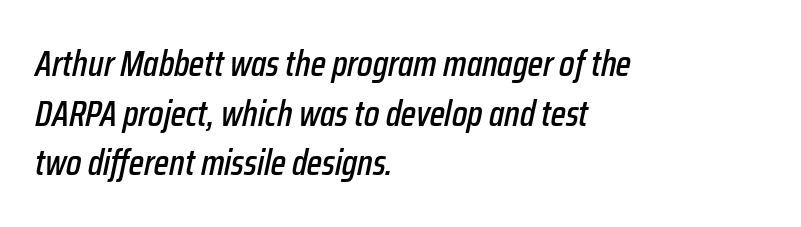
The image shows 36 px condensed type, italic (leaning right); set left-aligned, normal line spacing (1.38x), normal letter spacing, not underlined; low stroke contrast and a medium x-height.
